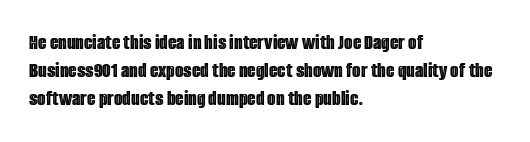
{"italic": "no", "underline": "no", "align": "left", "line_spacing": "normal", "line_spacing_ratio": 1.28, "letter_spacing": "normal", "letter_spacing_em": 0.0, "glyph_px": 22}
